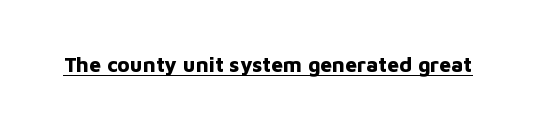
Emphasis is given by a line drawn under the lettering. Weight: bold. Honestly, the letter spacing is just normal — you wouldn't notice it. Is there any slant? The stems are plumb.
